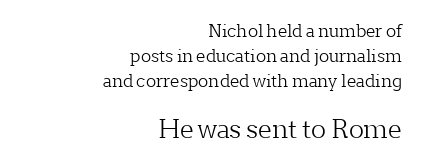
The image shows 25 px text type, upright; set right-aligned, normal line spacing (1.47x), normal letter spacing, not underlined; the second (bottom) block is 1.47x larger.
